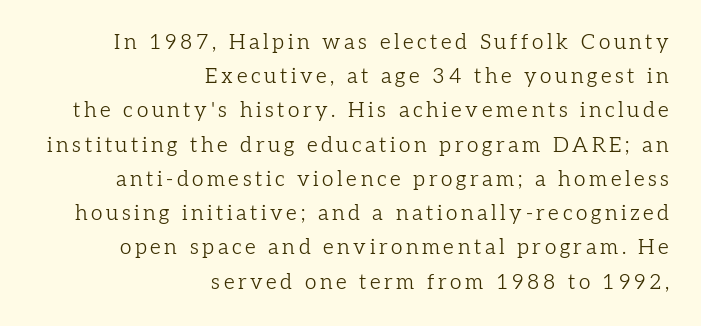
Q: Is the text bold? A: No.
Q: Is the text italic (slanted)? A: No, it is upright.
Q: Is the text underlined? A: No.
Q: How is the paragraph aligned? A: Right-aligned.
Q: Is the spacing between lines tight, normal or loose? A: Normal.
